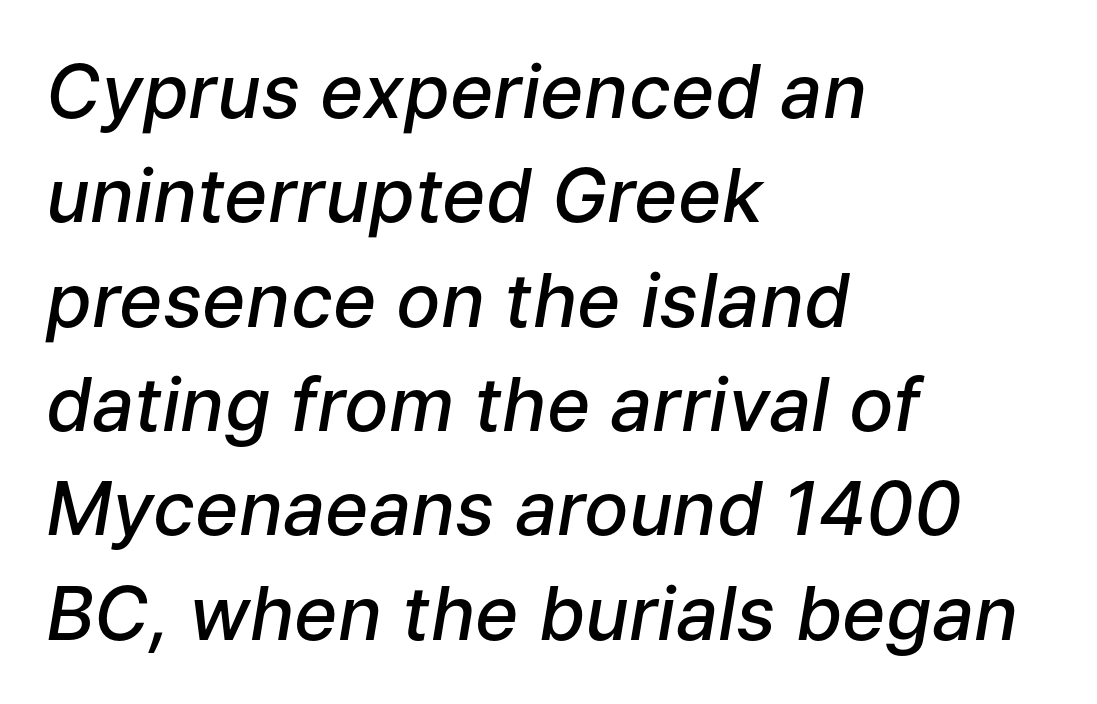
The image shows 74 px semibold type, italic (leaning right); set left-aligned, normal line spacing (1.41x), normal letter spacing, not underlined; low stroke contrast and a medium x-height.
